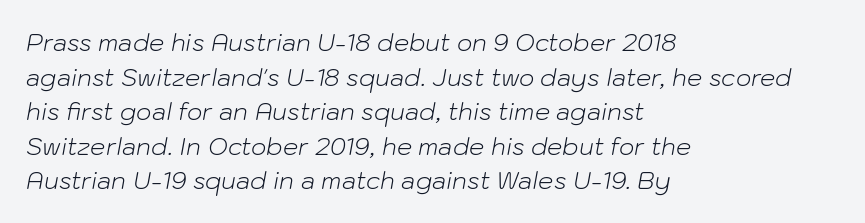
{"italic": "yes", "lean": "right", "slant_degrees": 10, "bold": "no", "underline": "no", "align": "left", "line_spacing": "normal", "line_spacing_ratio": 1.44, "letter_spacing": "normal", "letter_spacing_em": 0.0, "glyph_px": 24}
